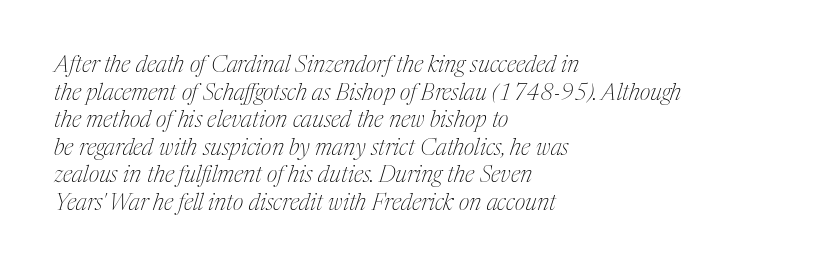
{"italic": "yes", "lean": "right", "slant_degrees": 17, "bold": "no", "underline": "no", "align": "left", "line_spacing_ratio": 1.2, "letter_spacing": "normal", "letter_spacing_em": 0.0, "glyph_px": 23}
